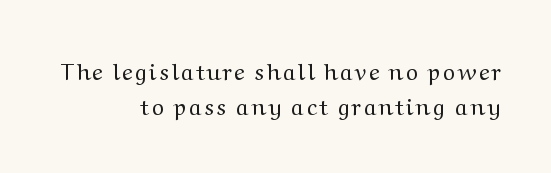
No word sits above an underline. The leading is moderate, giving the passage an even texture. The cut favours lightness, reaching ordinary text weight at its darkest. Italic: no, the glyphs are upright roman. Visually the block forms a straight wall on the right and a jagged coastline on the left.
